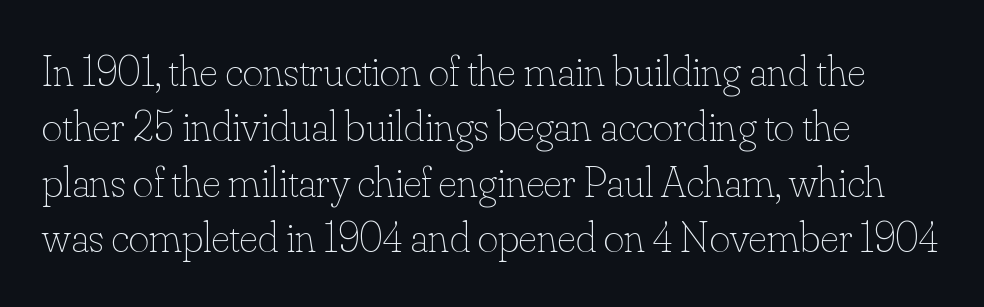
The image shows 44 px thin type, upright; set left-aligned, normal line spacing (1.26x), normal letter spacing, not underlined; low stroke contrast and a small x-height.
